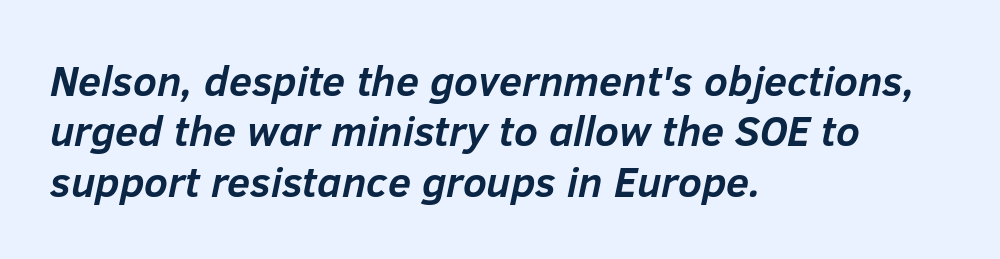
{"italic": "yes", "lean": "right", "slant_degrees": 12, "bold": "yes", "weight": "semibold", "width": "normal", "stroke_contrast": "low", "x_height": "medium", "monospaced": "no", "underline": "no", "align": "left", "line_spacing_ratio": 1.2, "letter_spacing": "normal", "letter_spacing_em": 0.0, "glyph_px": 42}
